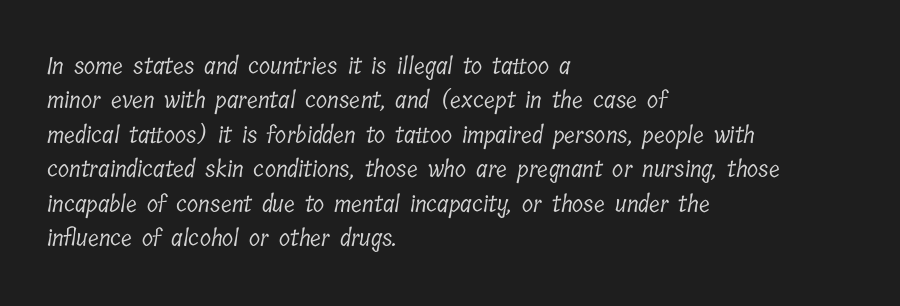
Q: Is the text bold? A: No.
Q: Is the text underlined? A: No.
Q: How is the paragraph aligned? A: Left-aligned.
Q: Is the spacing between letters normal or unusually wide? A: Normal.
Q: Is the spacing between lines tight, normal or loose? A: Normal.
